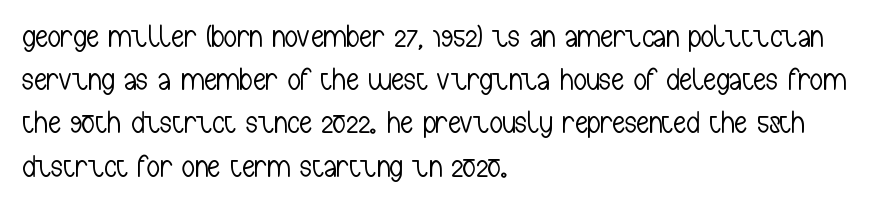
Q: Is the text bold? A: No.
Q: Is the text italic (slanted)? A: No, it is upright.
Q: Is the typeface a serif or a sans-serif typeface? A: Sans-serif.
Q: Is the text underlined? A: No.
Q: How is the paragraph aligned? A: Left-aligned.
Q: Is the spacing between letters normal or unusually wide? A: Normal.
Q: Is the spacing between lines tight, normal or loose? A: Normal.
Q: Width (condensed, normal, or wide)? A: Condensed.
Q: Stroke contrast? A: Low.
Q: x-height? A: Medium.
Q: Monospaced? A: No.
